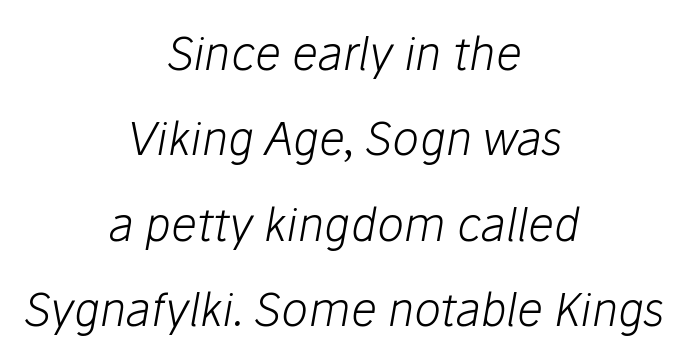
Q: Is the text bold? A: No.
Q: Is the text italic (slanted)? A: Yes, it leans right by about 10 degrees.
Q: Is the text underlined? A: No.
Q: How is the paragraph aligned? A: Centered.
Q: Is the spacing between letters normal or unusually wide? A: Normal.
Q: Is the spacing between lines tight, normal or loose? A: Loose.
Q: Width (condensed, normal, or wide)? A: Normal.
Q: Stroke contrast? A: Low.
Q: x-height? A: Medium.
Q: Monospaced? A: No.
